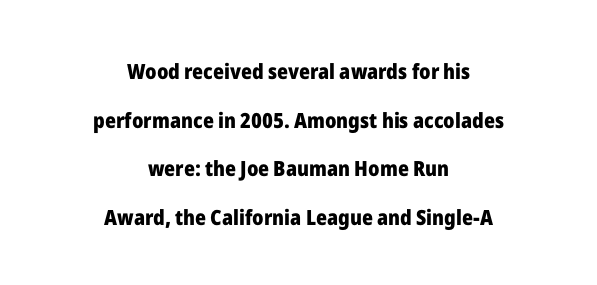
The paragraph shown floats in the horizontal middle. Vertical spacing — loose. Descenders hang freely into open space. I'd describe the lettering as bold — thick and assertive. The tracking reads as untouched default to a designer's eye. The font's upright variant was chosen for this text.
